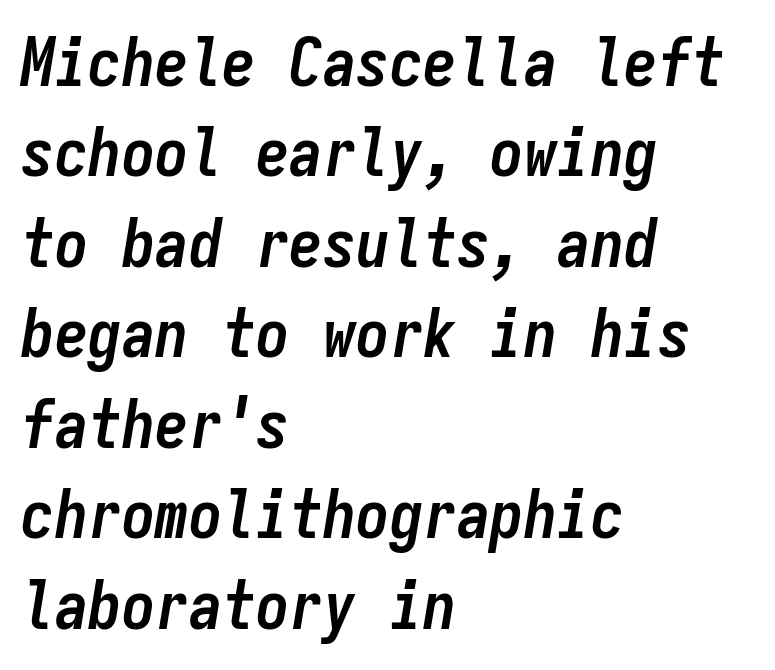
{"italic": "yes", "lean": "right", "slant_degrees": 9, "bold": "yes", "weight": "semibold", "width": "condensed", "stroke_contrast": "low", "x_height": "medium", "monospaced": "yes", "underline": "no", "align": "left", "line_spacing": "normal", "line_spacing_ratio": 1.35, "letter_spacing": "normal", "letter_spacing_em": 0.0, "glyph_px": 67}
